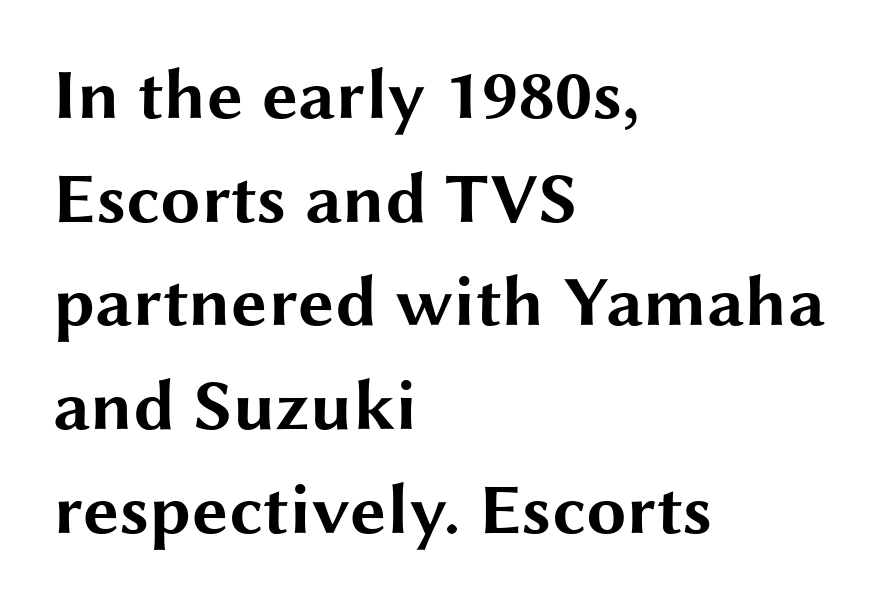
{"serif": "no", "italic": "no", "bold": "yes", "weight": "bold", "width": "wide", "stroke_contrast": "medium", "x_height": "medium", "monospaced": "no", "underline": "no", "align": "left", "line_spacing": "normal", "line_spacing_ratio": 1.44, "letter_spacing": "normal", "letter_spacing_em": 0.0, "glyph_px": 72}
